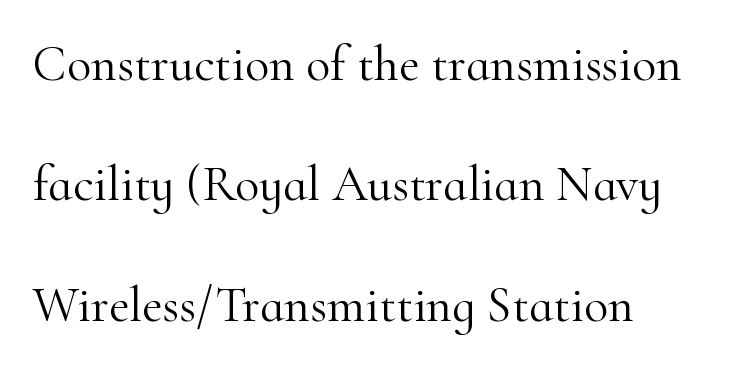
The image shows 50 px light serif type, upright; set left-aligned, loose line spacing (2.41x), normal letter spacing, not underlined; high stroke contrast and a small x-height.
